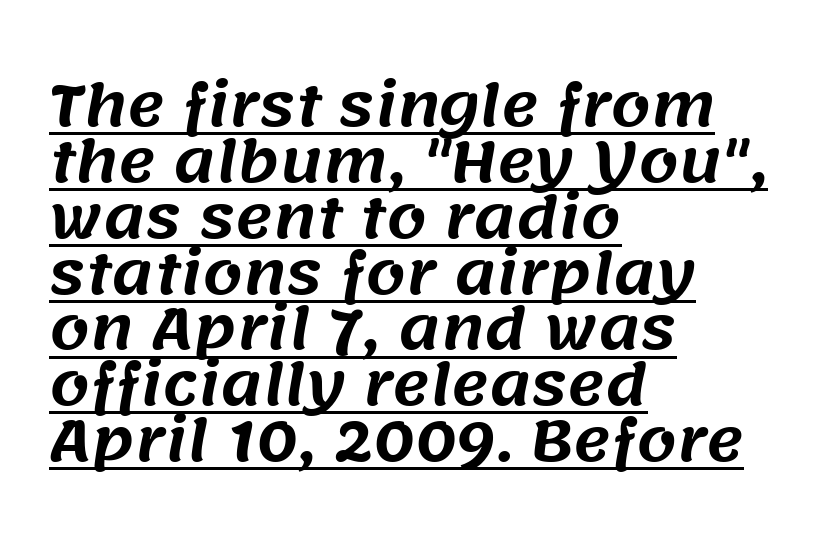
The image shows 57 px sans-serif type; set left-aligned, tight line spacing (0.98x), normal letter spacing, underlined; medium stroke contrast and a large x-height.
